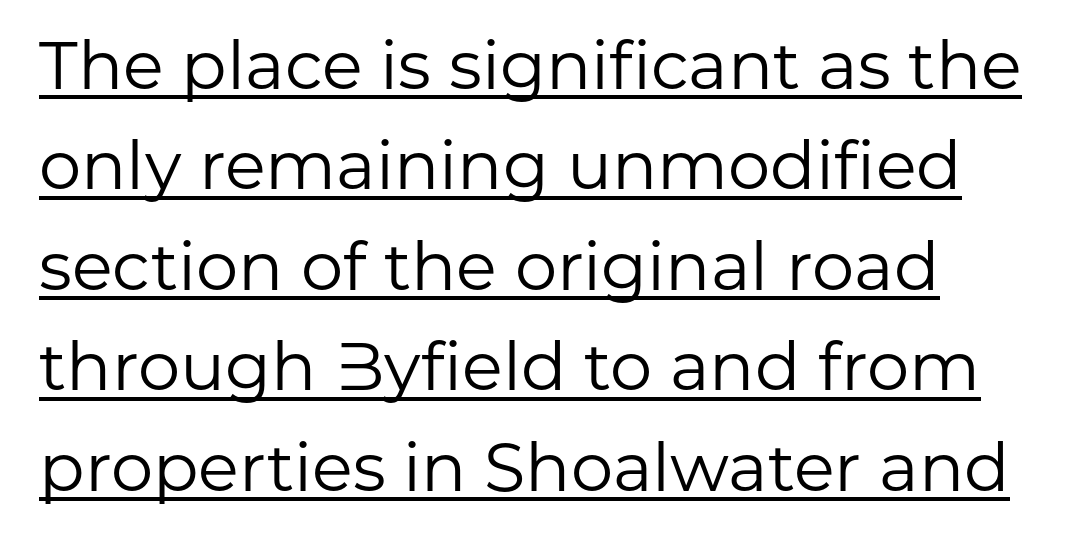
Q: Is the text bold? A: No.
Q: Is the text italic (slanted)? A: No, it is upright.
Q: Is the typeface a serif or a sans-serif typeface? A: Sans-serif.
Q: Is the text underlined? A: Yes.
Q: How is the paragraph aligned? A: Left-aligned.
Q: Is the spacing between letters normal or unusually wide? A: Normal.
Q: Is the spacing between lines tight, normal or loose? A: Normal.
Q: Width (condensed, normal, or wide)? A: Normal.
Q: Stroke contrast? A: Low.
Q: x-height? A: Medium.
Q: Monospaced? A: No.
